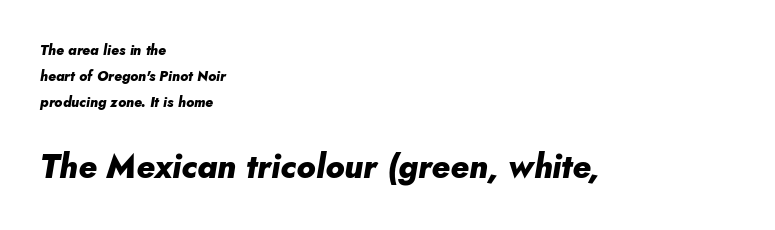
The image shows 33 px heavy type, italic (leaning right); set left-aligned, line spacing 1.84x, normal letter spacing, not underlined; the second (bottom) block is 2.36x larger; low stroke contrast and a small x-height.
